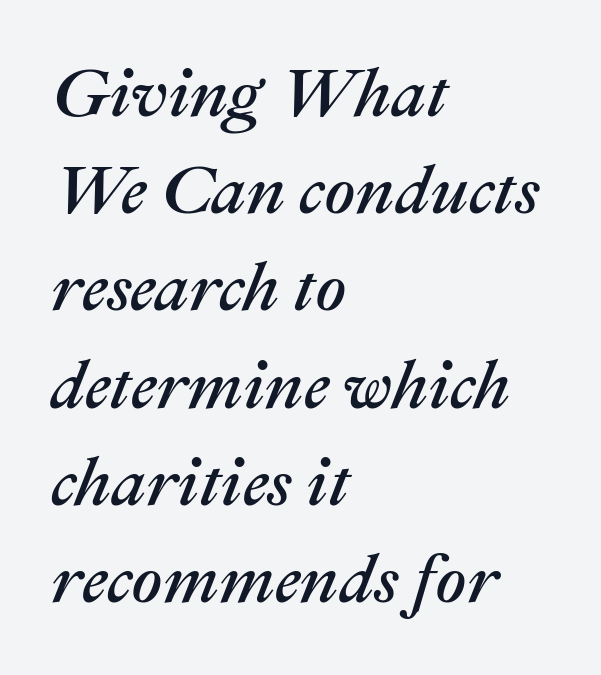
The image shows 68 px text type, italic (leaning right); set left-aligned, normal line spacing (1.43x), normal letter spacing, not underlined; medium stroke contrast and a medium x-height.
